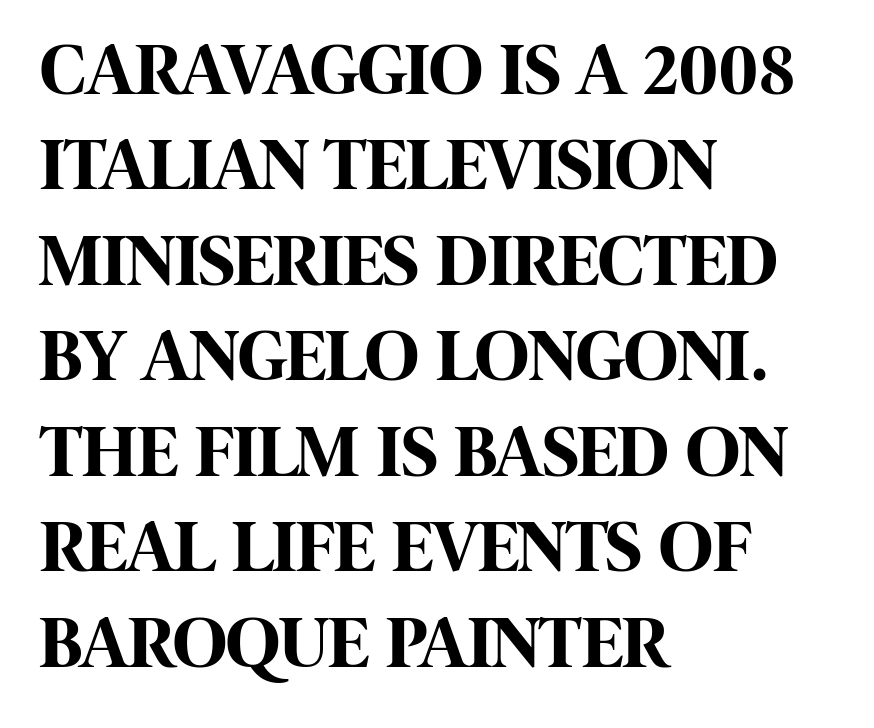
Observe the absence of serifs on each vertical stroke in this sample. Rule under the text: the space is simply empty. Whoever set this chose a conventional vertical rhythm. The passage shown has conventional tracking throughout.
